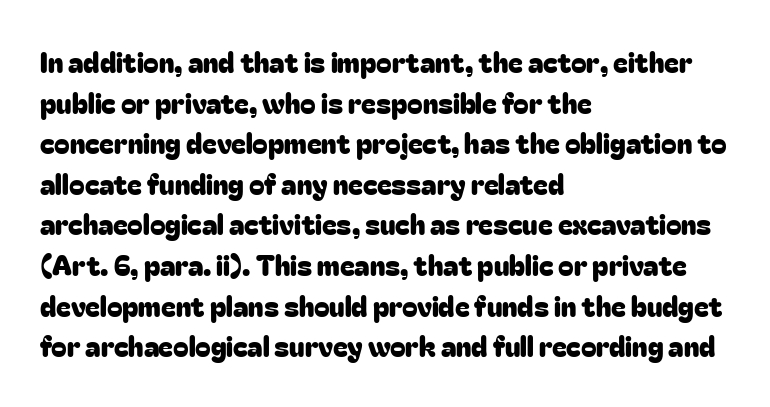
Q: Is the text italic (slanted)? A: No, it is upright.
Q: Is the typeface a serif or a sans-serif typeface? A: Sans-serif.
Q: Is the text underlined? A: No.
Q: How is the paragraph aligned? A: Left-aligned.
Q: Is the spacing between letters normal or unusually wide? A: Normal.
Q: Is the spacing between lines tight, normal or loose? A: Normal.
Q: Width (condensed, normal, or wide)? A: Normal.
Q: Stroke contrast? A: Low.
Q: x-height? A: Medium.
Q: Monospaced? A: No.
